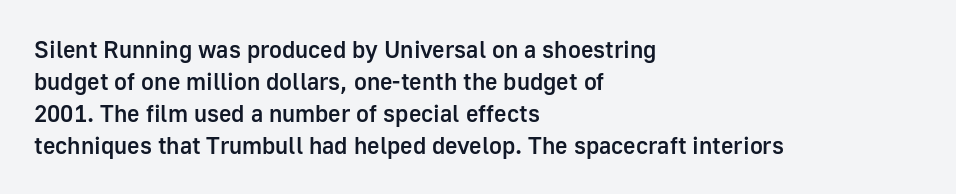
The foot of each line stays bare and open. Weight check: semibold — heavier than regular, not quite bold. Summary of vertical rhythm: regular, with standard interline spacing. Alignment: flush left.
